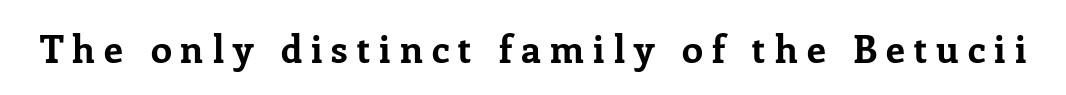
The image shows 38 px bold serif type, upright; set unusually wide letter spacing (+0.24 em), not underlined; low stroke contrast and a medium x-height.
